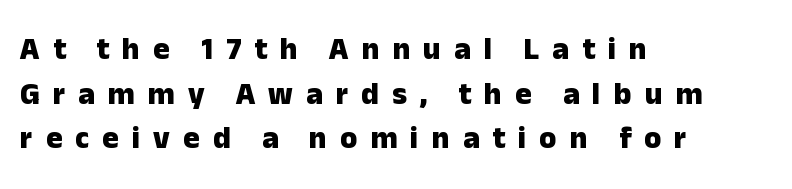
{"serif": "no", "italic": "no", "bold": "yes", "weight": "heavy", "width": "normal", "stroke_contrast": "low", "x_height": "medium", "monospaced": "no", "underline": "no", "align": "left", "line_spacing": "normal", "line_spacing_ratio": 1.44, "letter_spacing": "wide", "letter_spacing_em": 0.42, "glyph_px": 31}
